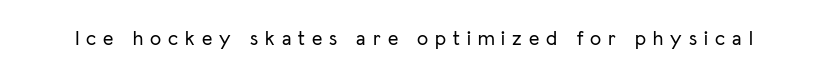
The image shows 20 px text type, upright; set unusually wide letter spacing (+0.35 em), not underlined.
